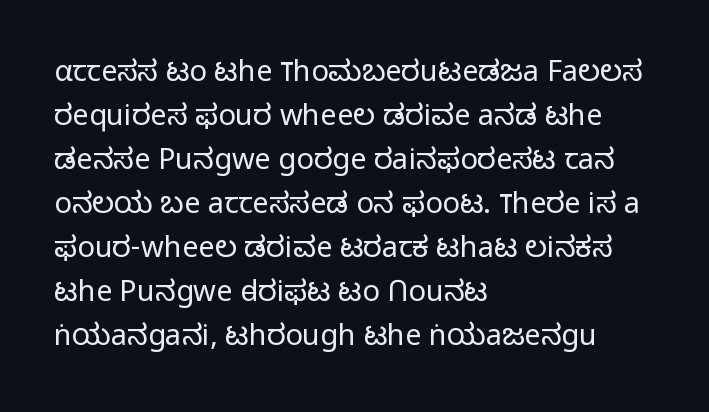
The image shows 29 px light sans-serif type, upright; set left-aligned, normal line spacing (1.52x), normal letter spacing, not underlined; low stroke contrast and a medium x-height.
